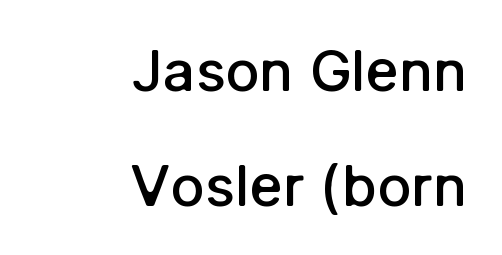
The image shows 57 px semibold sans-serif type, upright; set right-aligned, loose line spacing (2.01x), normal letter spacing, not underlined; low stroke contrast and a medium x-height.
